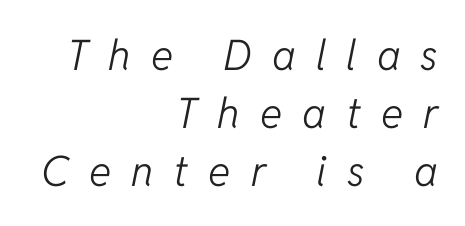
Q: Is the text bold? A: No.
Q: Is the text italic (slanted)? A: Yes, it leans right by about 11 degrees.
Q: Is the text underlined? A: No.
Q: How is the paragraph aligned? A: Right-aligned.
Q: Is the spacing between letters normal or unusually wide? A: Unusually wide.
Q: Is the spacing between lines tight, normal or loose? A: Normal.
Q: Width (condensed, normal, or wide)? A: Normal.
Q: Stroke contrast? A: Low.
Q: x-height? A: Medium.
Q: Monospaced? A: No.
